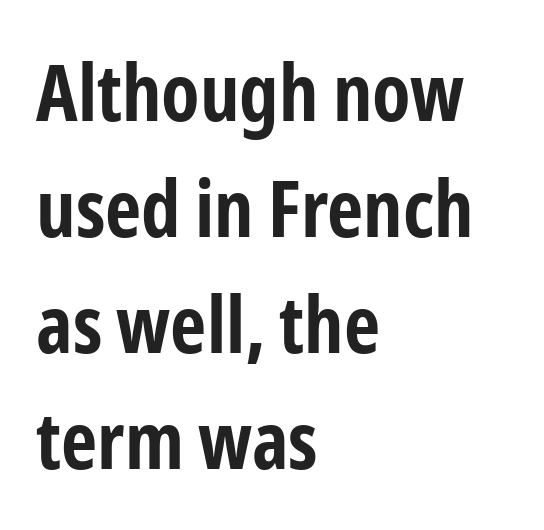
Q: Is the text bold? A: Yes.
Q: Is the text italic (slanted)? A: No, it is upright.
Q: Is the typeface a serif or a sans-serif typeface? A: Sans-serif.
Q: Is the text underlined? A: No.
Q: How is the paragraph aligned? A: Left-aligned.
Q: Is the spacing between letters normal or unusually wide? A: Normal.
Q: Is the spacing between lines tight, normal or loose? A: Normal.
Q: Width (condensed, normal, or wide)? A: Condensed.
Q: Stroke contrast? A: Low.
Q: x-height? A: Medium.
Q: Monospaced? A: No.
